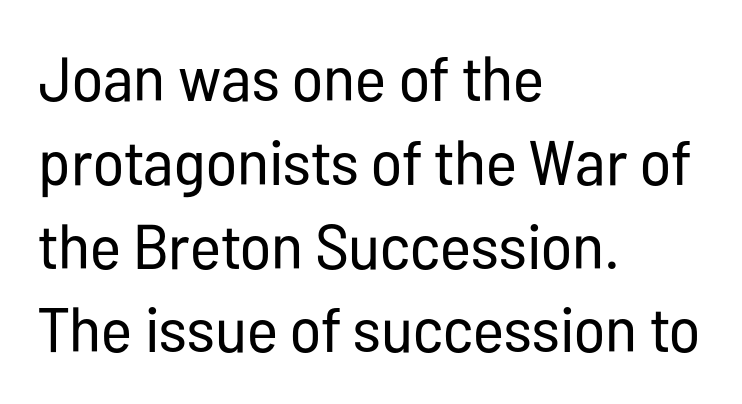
Q: Is the text bold? A: No.
Q: Is the text italic (slanted)? A: No, it is upright.
Q: Is the typeface a serif or a sans-serif typeface? A: Sans-serif.
Q: Is the text underlined? A: No.
Q: How is the paragraph aligned? A: Left-aligned.
Q: Is the spacing between letters normal or unusually wide? A: Normal.
Q: Is the spacing between lines tight, normal or loose? A: Normal.
Q: Width (condensed, normal, or wide)? A: Condensed.
Q: Stroke contrast? A: Low.
Q: x-height? A: Medium.
Q: Monospaced? A: No.
